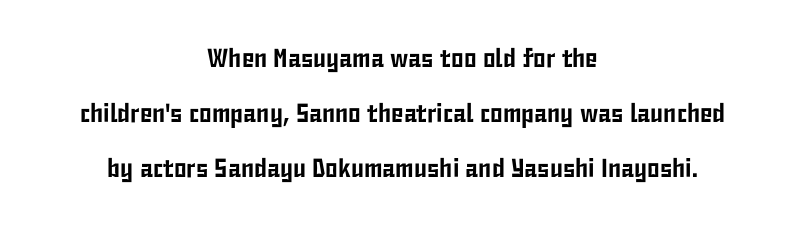
The image shows 26 px text type, upright; set centered, loose line spacing (2.12x), normal letter spacing, not underlined.
